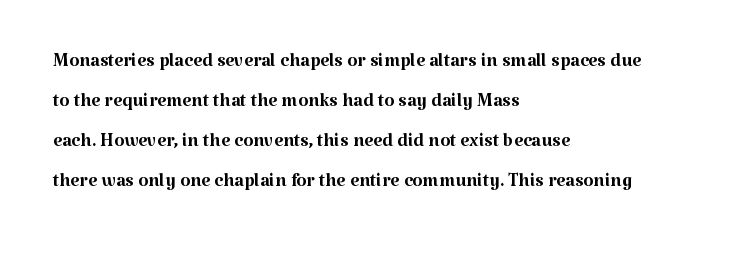
Descender tails drop into unmarked territory. Stroke mass is kept to a normal reading level or below. Default kerning and tracking; the words read as compact shapes. Teacher's note: observe the even left margin — that is flush-left alignment.
